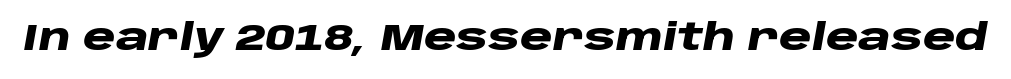
Q: Is the text bold? A: Yes.
Q: Is the text italic (slanted)? A: Yes, it leans right by about 10 degrees.
Q: Is the text underlined? A: No.
Q: Is the spacing between letters normal or unusually wide? A: Normal.
Q: Width (condensed, normal, or wide)? A: Wide.
Q: Stroke contrast? A: Low.
Q: x-height? A: Large.
Q: Monospaced? A: No.
